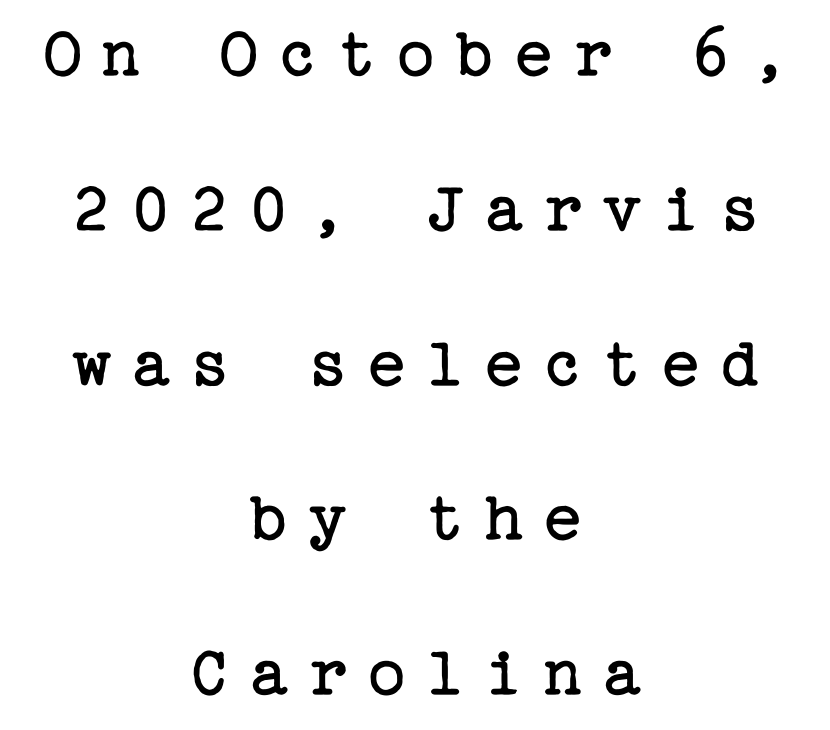
A typesetter would call this leading open, well beyond the default. The area under the type is left untouched. The setting favours the middle, as headings and verse often do. Summary of weight: not heavy and not bold. Words appear elongated and porous because spacing is wide.
